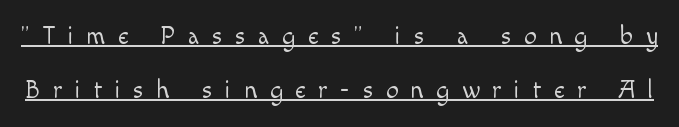
Q: Is the text bold? A: No.
Q: Is the text italic (slanted)? A: No, it is upright.
Q: Is the text underlined? A: Yes.
Q: Is the spacing between letters normal or unusually wide? A: Unusually wide.
Q: Is the spacing between lines tight, normal or loose? A: Loose.
